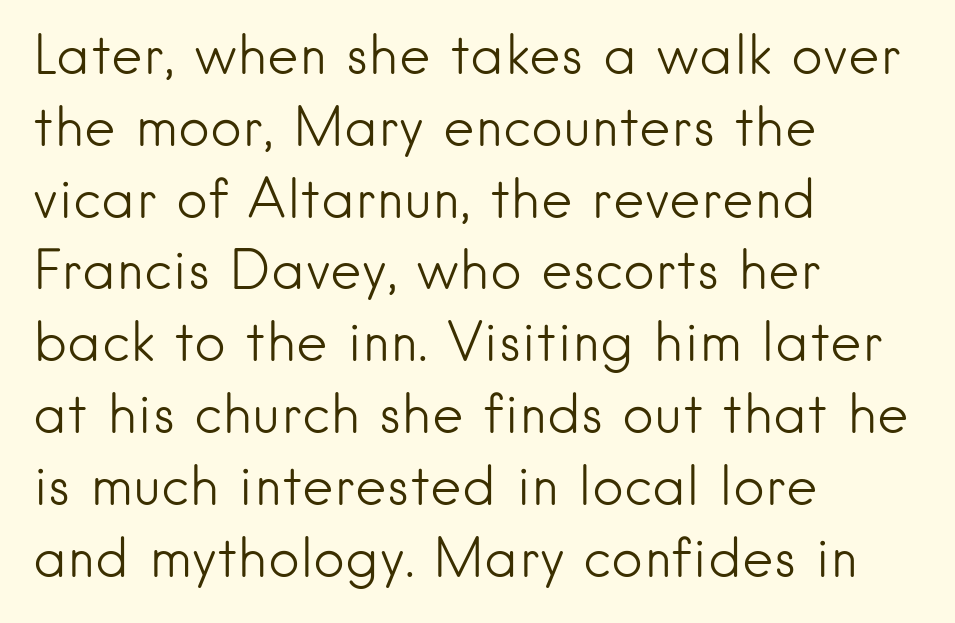
Q: Is the text bold? A: No.
Q: Is the text italic (slanted)? A: No, it is upright.
Q: Is the typeface a serif or a sans-serif typeface? A: Sans-serif.
Q: Is the text underlined? A: No.
Q: How is the paragraph aligned? A: Left-aligned.
Q: Is the spacing between letters normal or unusually wide? A: Normal.
Q: Is the spacing between lines tight, normal or loose? A: Normal.
Q: Width (condensed, normal, or wide)? A: Normal.
Q: Stroke contrast? A: Low.
Q: x-height? A: Small.
Q: Monospaced? A: No.
